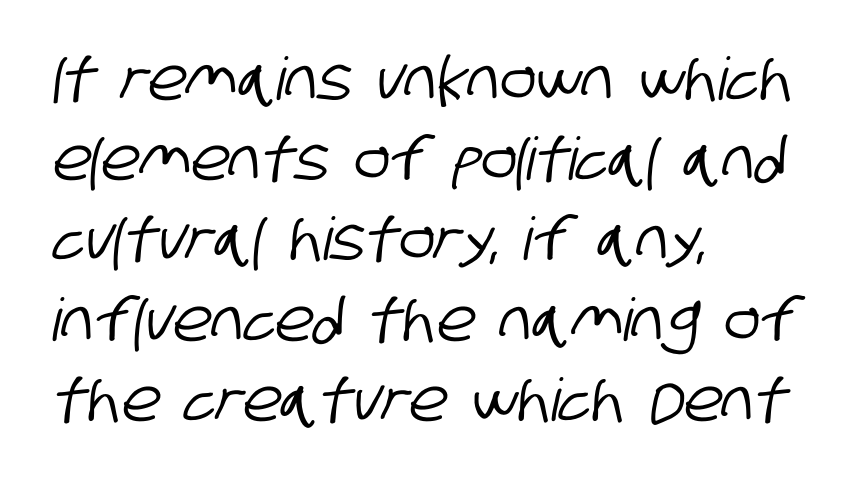
Q: Is the typeface a serif or a sans-serif typeface? A: Sans-serif.
Q: Is the text underlined? A: No.
Q: How is the paragraph aligned? A: Left-aligned.
Q: Is the spacing between letters normal or unusually wide? A: Normal.
Q: Is the spacing between lines tight, normal or loose? A: Normal.
Q: Width (condensed, normal, or wide)? A: Condensed.
Q: Stroke contrast? A: Low.
Q: x-height? A: Large.
Q: Monospaced? A: No.
